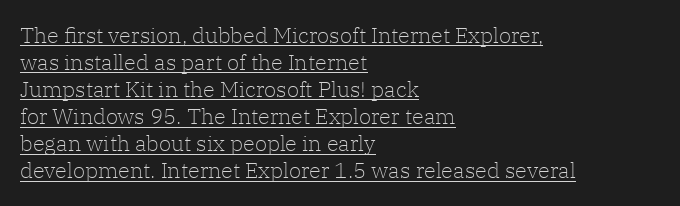
The image shows 22 px text type, upright; set left-aligned, line spacing 1.23x, normal letter spacing, underlined.
